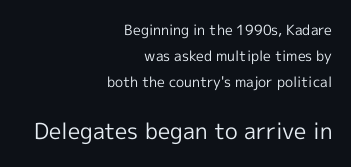
Where is the straight margin? On the right. Students, note that the glyphs here touch the page at normal intervals. Check the space under the baseline: it is left empty. Heft: none added — not bold. Does the lettering tilt? It doesn't — this is upright.
